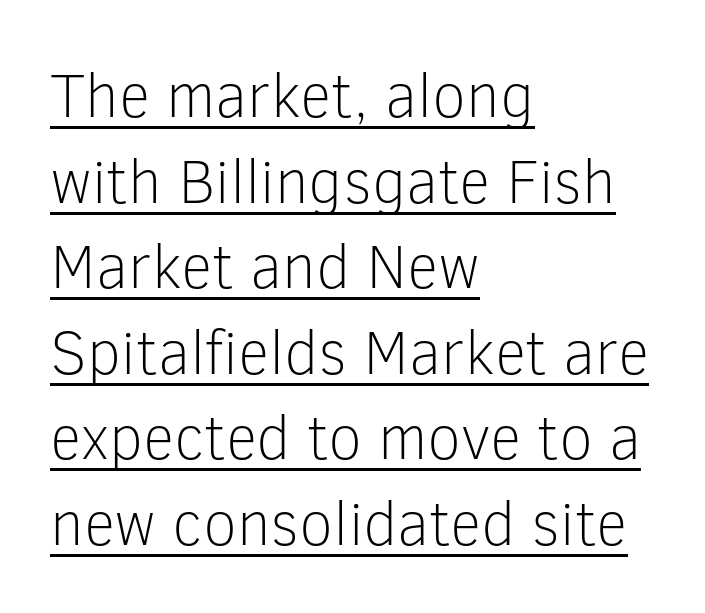
Is there any slant? The stems are plumb. The text block is weighted toward the left margin, trailing off unevenly rightward. These lines are composed in type without serifs. These lines keep a tight, regular rhythm from letter to letter. Does the leading feel generous? No, just average.
